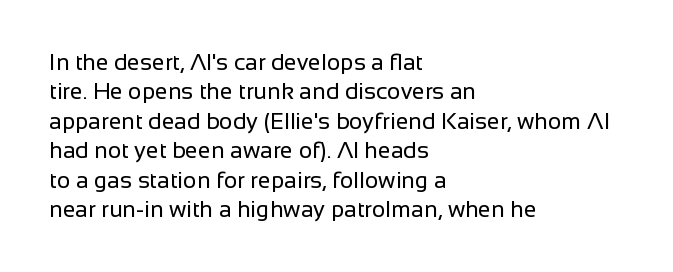
It's the straight-up-and-down kind of type. The face used here is rendered with its standard letterfit. The setting favours the left margin, as ordinary paragraphs usually do. This is not heavy type; no bold has been used. Interline gaps are of average width in this sample.
